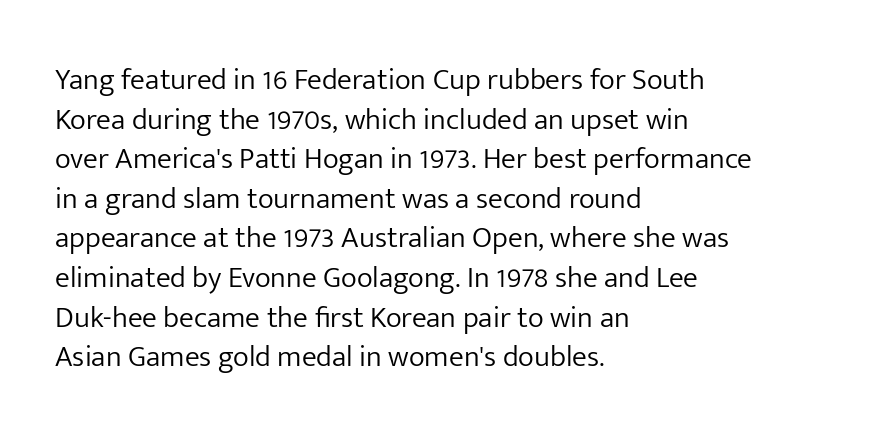
The rendering anchors every line to the left-hand side. The rendering uses natural spacing where letterforms have individual widths. These lines sit exactly where default settings would place them. Type without underlining. Look at the bottom of the vertical strokes: they stop flat, with no serifs. Short note: letters normally spaced.
